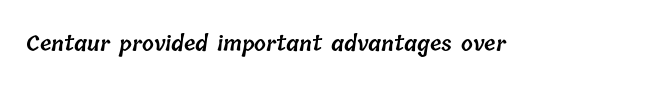
Q: Is the text bold? A: Semi-bold.
Q: Is the text underlined? A: No.
Q: Is the spacing between letters normal or unusually wide? A: Normal.
